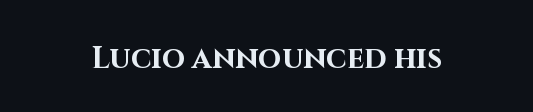
The image shows 30 px bold sans-serif type, upright; set normal letter spacing, not underlined; high stroke contrast and a large x-height.
